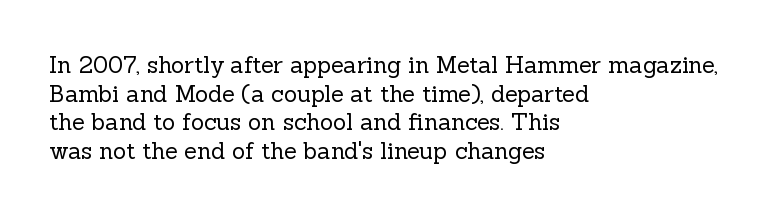
Beneath every word, the page is bare. On a weight scale, this lands at 450 or below. Look at the tracking — it's just the regular setting, nothing added. The typesetter chose a ragged-right arrangement here. Upright lettering throughout.
